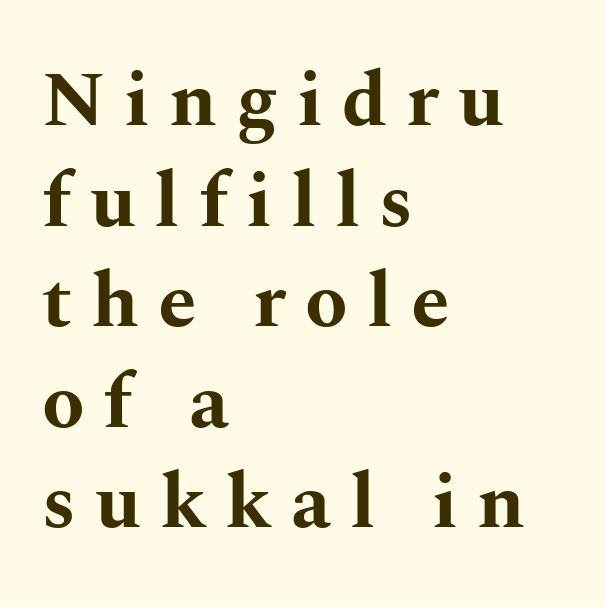
Q: Is the text bold? A: Yes.
Q: Is the text italic (slanted)? A: No, it is upright.
Q: Is the typeface a serif or a sans-serif typeface? A: Serif.
Q: Is the text underlined? A: No.
Q: How is the paragraph aligned? A: Left-aligned.
Q: Is the spacing between letters normal or unusually wide? A: Unusually wide.
Q: Is the spacing between lines tight, normal or loose? A: Normal.
Q: Width (condensed, normal, or wide)? A: Wide.
Q: Stroke contrast? A: Medium.
Q: x-height? A: Medium.
Q: Monospaced? A: No.
